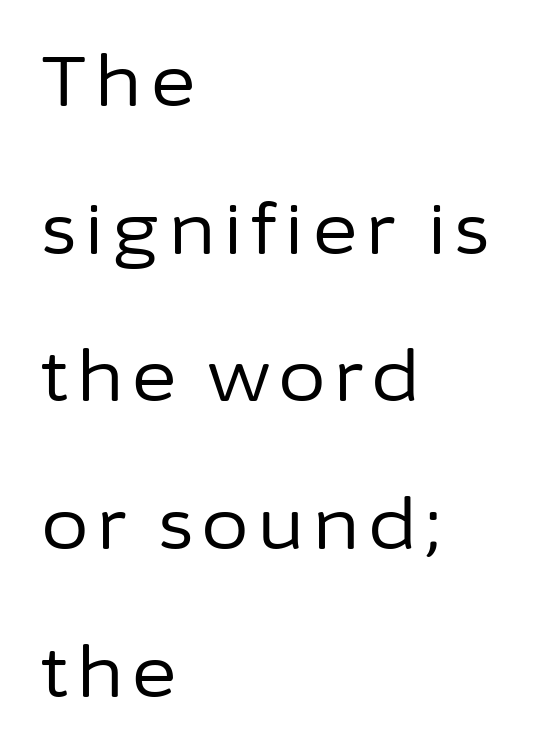
Q: Is the text bold? A: No.
Q: Is the text italic (slanted)? A: No, it is upright.
Q: Is the typeface a serif or a sans-serif typeface? A: Sans-serif.
Q: Is the text underlined? A: No.
Q: How is the paragraph aligned? A: Left-aligned.
Q: Is the spacing between lines tight, normal or loose? A: Loose.
Q: Width (condensed, normal, or wide)? A: Normal.
Q: Stroke contrast? A: Low.
Q: x-height? A: Medium.
Q: Monospaced? A: No.
